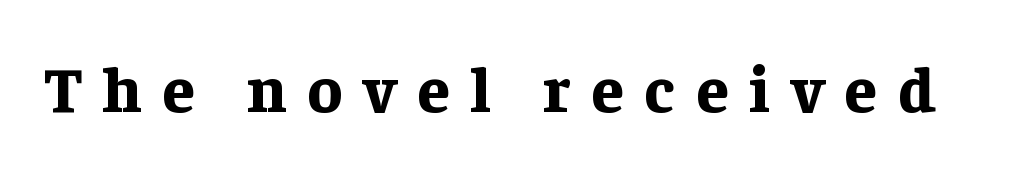
{"serif": "yes", "italic": "no", "bold": "yes", "weight": "bold", "width": "normal", "stroke_contrast": "low", "x_height": "medium", "monospaced": "no", "underline": "no", "letter_spacing": "wide", "letter_spacing_em": 0.32, "glyph_px": 65}
